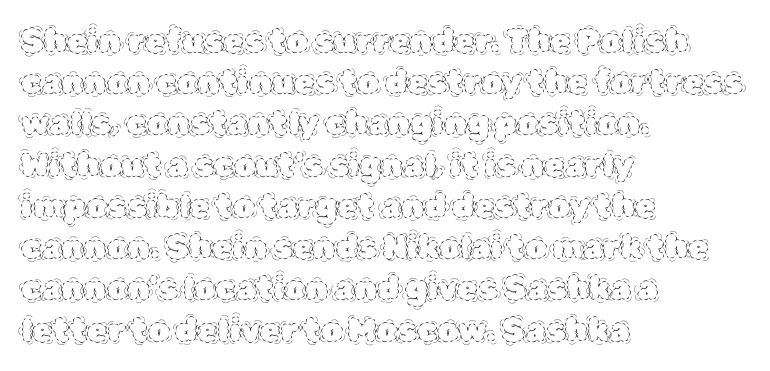
{"italic": "no", "bold": "no", "weight": "thin", "width": "normal", "x_height": "large", "monospaced": "no", "underline": "no", "align": "left", "line_spacing": "normal", "line_spacing_ratio": 1.25, "letter_spacing": "normal", "letter_spacing_em": 0.0, "glyph_px": 33}
